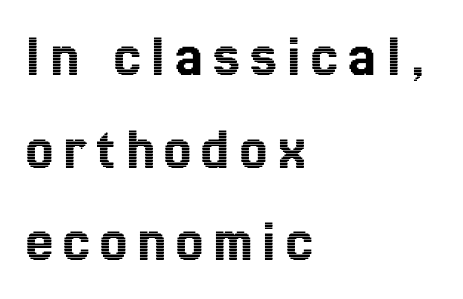
The image shows 61 px condensed type, upright; set left-aligned, normal line spacing (1.52x), not underlined; a medium x-height.
